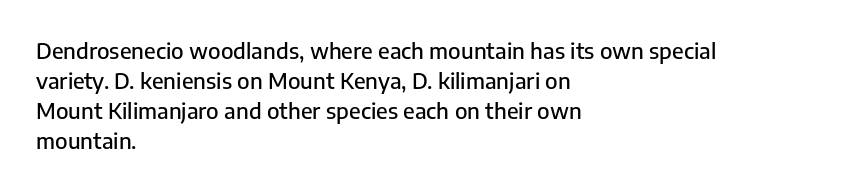
The image shows 22 px text type, upright; set left-aligned, normal line spacing (1.37x), normal letter spacing, not underlined.
